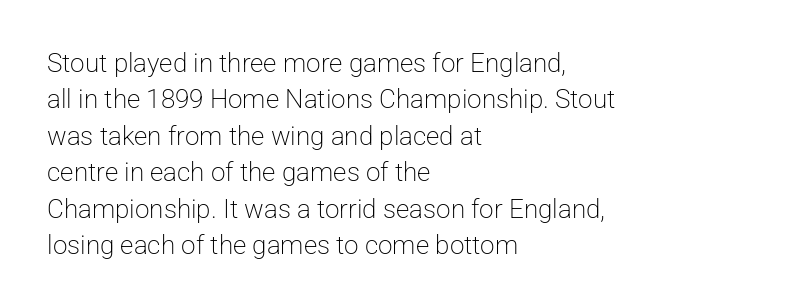
Q: Is the text bold? A: No.
Q: Is the text italic (slanted)? A: No, it is upright.
Q: Is the text underlined? A: No.
Q: How is the paragraph aligned? A: Left-aligned.
Q: Is the spacing between letters normal or unusually wide? A: Normal.
Q: Is the spacing between lines tight, normal or loose? A: Normal.
